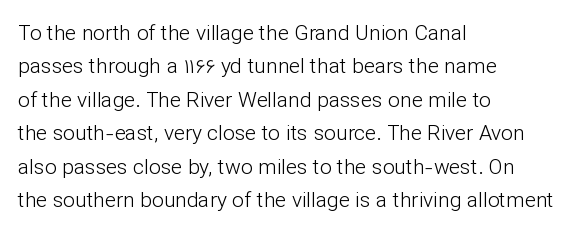
The image shows 21 px text type, upright; set left-aligned, normal line spacing (1.59x), normal letter spacing, not underlined.
